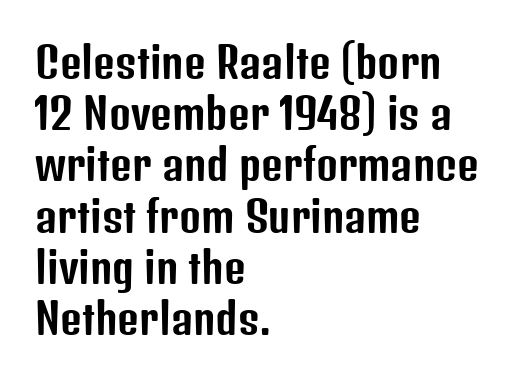
{"serif": "no", "italic": "no", "width": "condensed", "stroke_contrast": "low", "x_height": "medium", "monospaced": "no", "underline": "no", "align": "left", "line_spacing_ratio": 1.22, "letter_spacing": "normal", "letter_spacing_em": 0.0, "glyph_px": 42}
